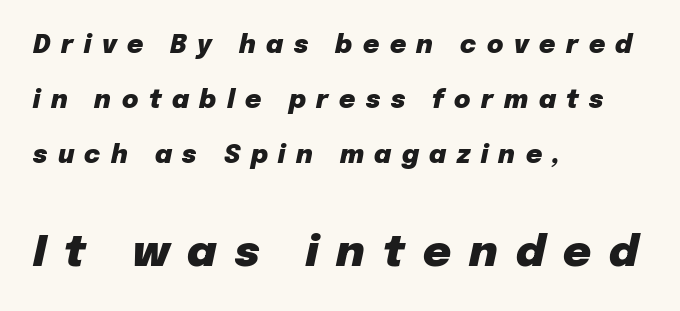
The ragged edge is on the right, which tells us the setting is flush left. Set as a true bold cut, around the 700 mark. The lower block of text is set noticeably larger than the block above it. Character widths vary here, with narrow letters taking less room than wide ones. The leading is generous, giving the passage an open texture. Does the lettering tilt? It does — this is italic.
